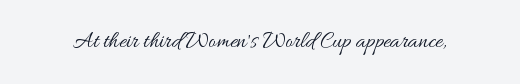
{"bold": "no", "underline": "no", "letter_spacing": "normal", "letter_spacing_em": 0.0, "glyph_px": 23}
